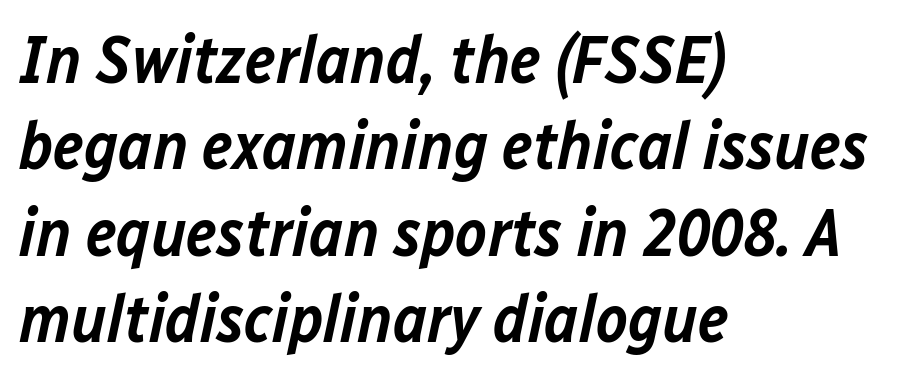
{"italic": "yes", "lean": "right", "slant_degrees": 12, "bold": "semi", "weight": "semibold", "width": "normal", "stroke_contrast": "low", "x_height": "medium", "monospaced": "no", "underline": "no", "align": "left", "line_spacing": "normal", "line_spacing_ratio": 1.29, "letter_spacing": "normal", "letter_spacing_em": 0.0, "glyph_px": 67}
